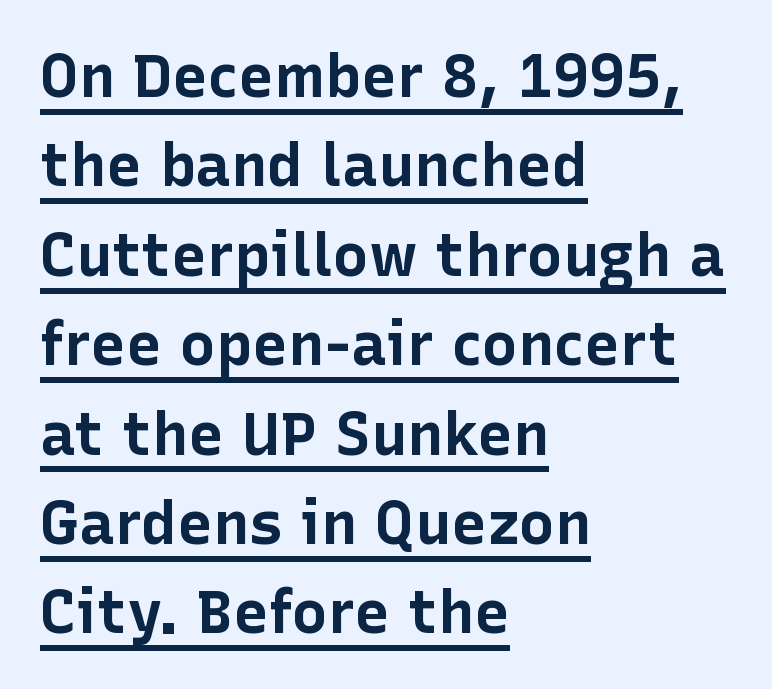
The image shows 60 px bold sans-serif type, upright; set left-aligned, normal line spacing (1.49x), normal letter spacing, underlined; low stroke contrast and a medium x-height.
